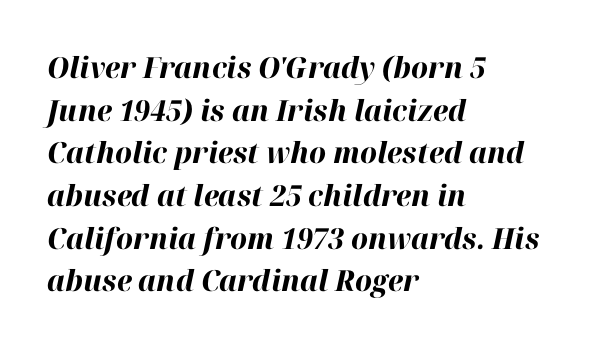
Heavy-handed strokes throughout: this text is bold. Each word holds together tightly as a unit, with standard inter-letter gaps. These lines stack with their left ends in a neat column. Clear beneath every line of the passage. Honestly, the row spacing looks completely unremarkable. The rendering uses natural spacing where letterforms have individual widths.
